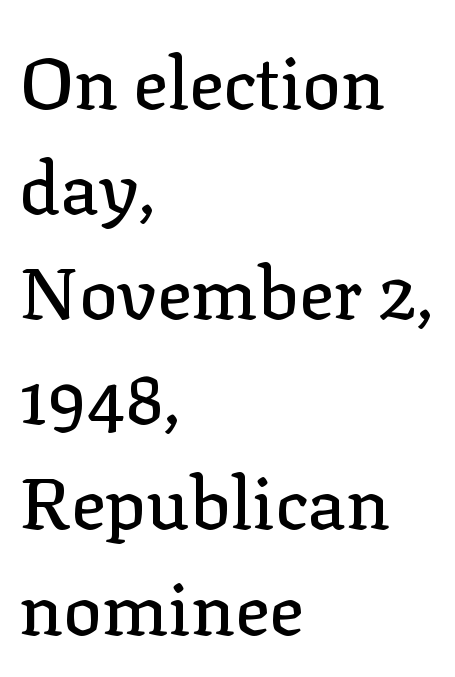
A serif font was chosen for this passage. Character widths vary here, with narrow letters taking less room than wide ones. No word sits above an underline. Is the block centered? No — it sits flush against the left margin.
